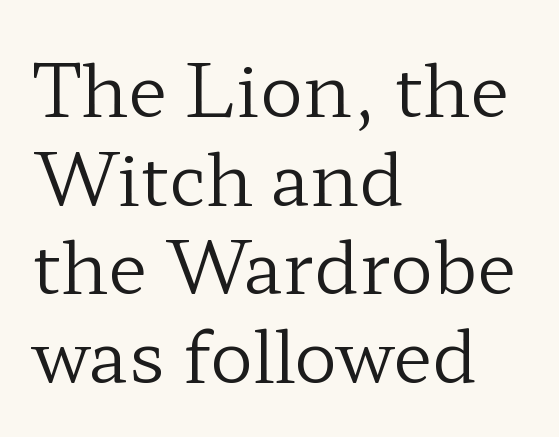
{"serif": "yes", "italic": "no", "bold": "no", "weight": "regular", "width": "wide", "stroke_contrast": "low", "x_height": "medium", "monospaced": "no", "underline": "no", "align": "left", "line_spacing_ratio": 1.23, "letter_spacing": "normal", "letter_spacing_em": 0.0, "glyph_px": 72}
